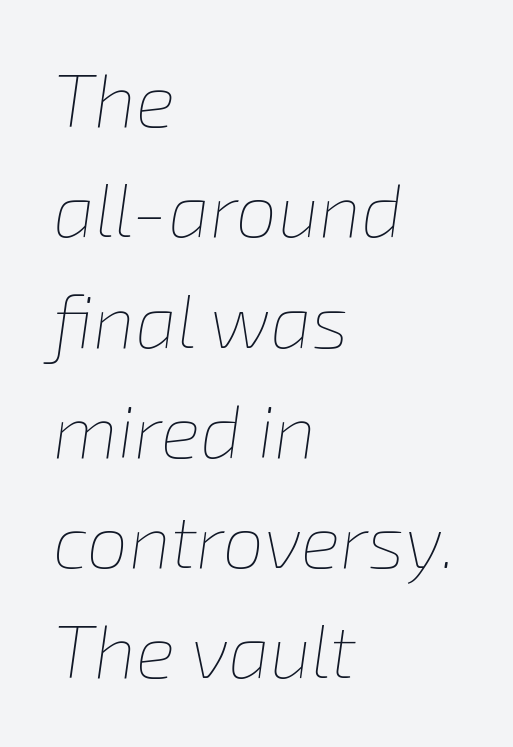
Q: Is the text bold? A: No.
Q: Is the text italic (slanted)? A: Yes, it leans right by about 8 degrees.
Q: Is the text underlined? A: No.
Q: How is the paragraph aligned? A: Left-aligned.
Q: Is the spacing between letters normal or unusually wide? A: Normal.
Q: Is the spacing between lines tight, normal or loose? A: Normal.
Q: Width (condensed, normal, or wide)? A: Normal.
Q: Stroke contrast? A: Low.
Q: x-height? A: Medium.
Q: Monospaced? A: No.
